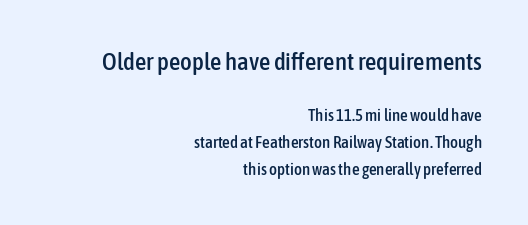
The image shows 25 px text type, upright; set right-aligned, normal line spacing (1.57x), normal letter spacing, not underlined; the first (top) block is 1.47x larger.
